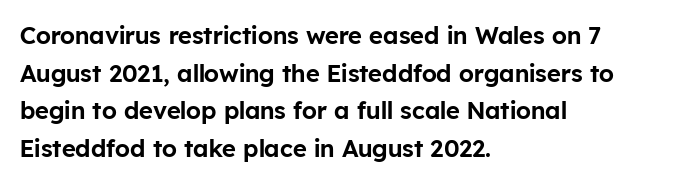
The image shows 24 px text type, upright; set left-aligned, normal line spacing (1.57x), normal letter spacing, not underlined.
